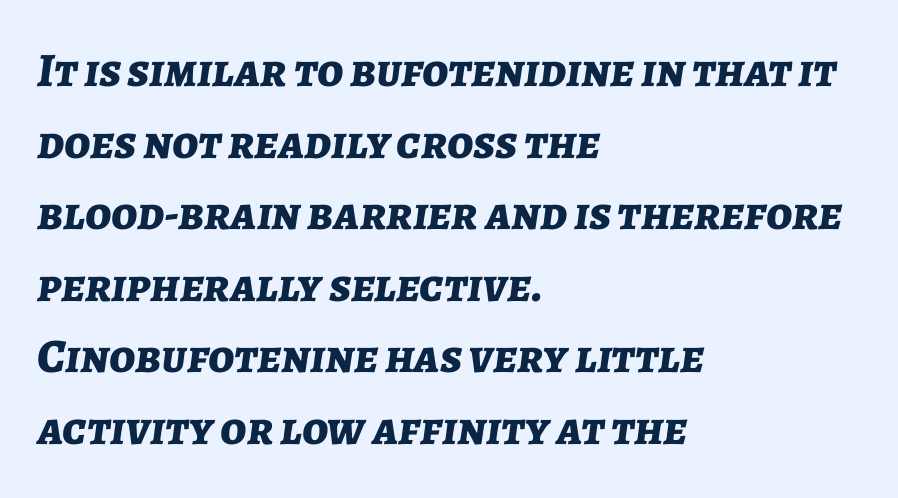
The image shows 48 px bold type, italic (leaning right); set left-aligned, normal line spacing (1.49x), normal letter spacing, not underlined; low stroke contrast and a medium x-height.
